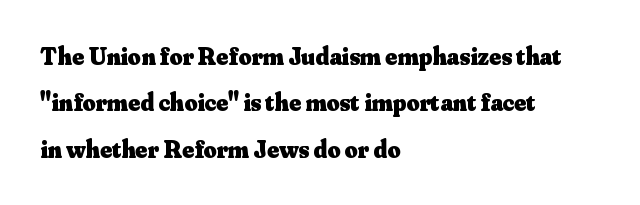
Style check: upright. A clean baseline with only descenders dipping below it. These lines carry a lot of weight — the face is fully bold. The rendering anchors every line to the left-hand side.
